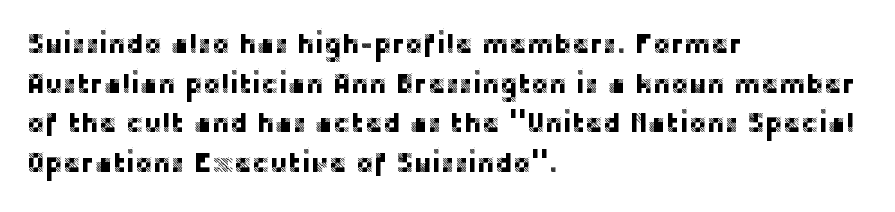
Q: Is the text italic (slanted)? A: No, it is upright.
Q: Is the text underlined? A: No.
Q: How is the paragraph aligned? A: Left-aligned.
Q: Is the spacing between letters normal or unusually wide? A: Normal.
Q: Is the spacing between lines tight, normal or loose? A: Normal.
